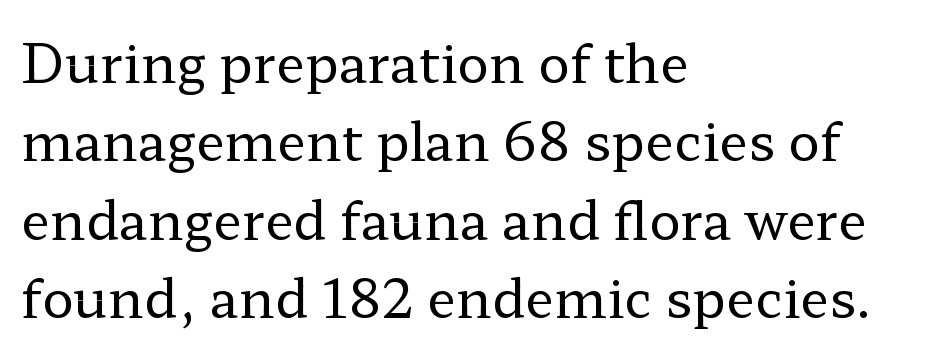
The image shows 53 px regular-weight, wide serif type, upright; set left-aligned, normal line spacing (1.48x), normal letter spacing, not underlined; low stroke contrast and a medium x-height.
